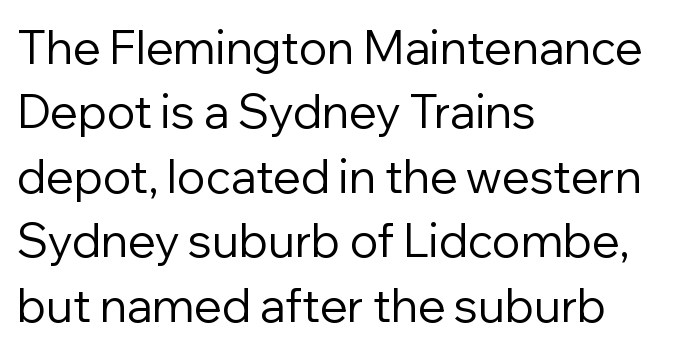
{"serif": "no", "italic": "no", "bold": "no", "weight": "regular", "width": "normal", "stroke_contrast": "low", "x_height": "medium", "monospaced": "no", "underline": "no", "align": "left", "line_spacing": "normal", "line_spacing_ratio": 1.4, "letter_spacing": "normal", "letter_spacing_em": 0.0, "glyph_px": 46}
